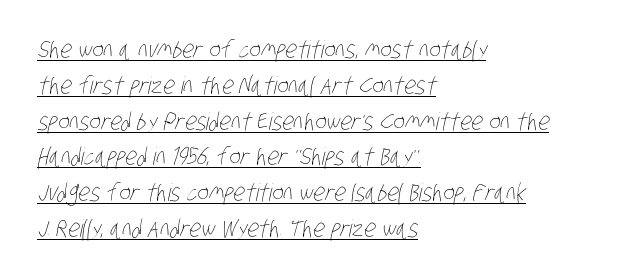
Q: Is the text bold? A: No.
Q: Is the text underlined? A: Yes.
Q: How is the paragraph aligned? A: Left-aligned.
Q: Is the spacing between letters normal or unusually wide? A: Normal.
Q: Is the spacing between lines tight, normal or loose? A: Normal.
